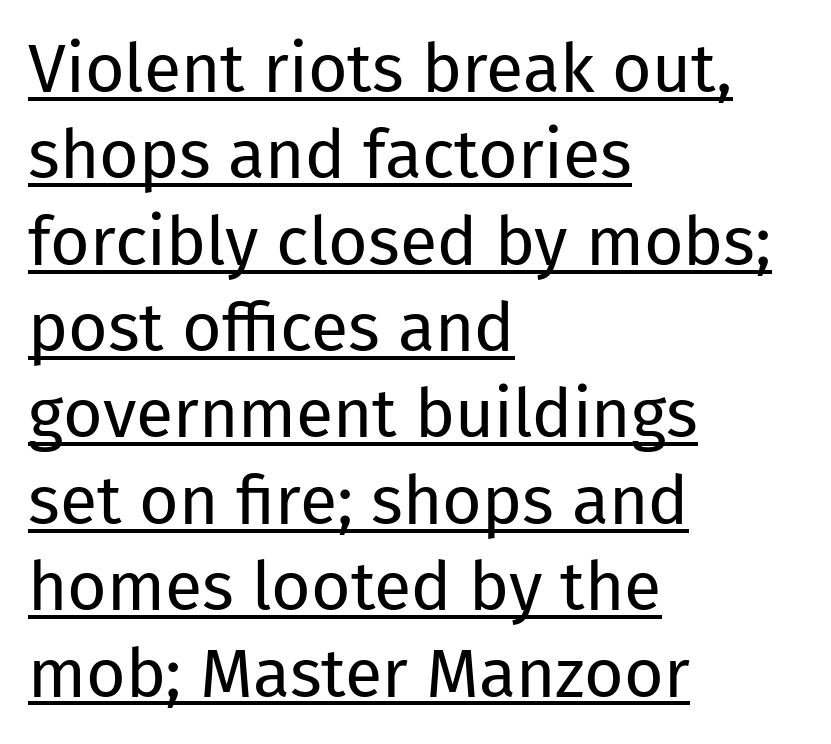
{"serif": "no", "italic": "no", "bold": "no", "weight": "regular", "width": "normal", "stroke_contrast": "low", "x_height": "medium", "monospaced": "no", "underline": "yes", "align": "left", "line_spacing": "normal", "line_spacing_ratio": 1.27, "letter_spacing": "normal", "letter_spacing_em": 0.0, "glyph_px": 68}
